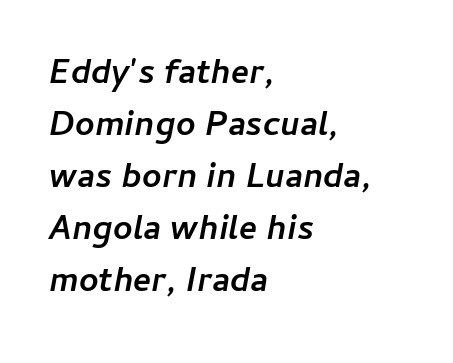
Q: Is the text bold? A: Yes.
Q: Is the text italic (slanted)? A: Yes, it leans right by about 11 degrees.
Q: Is the text underlined? A: No.
Q: How is the paragraph aligned? A: Left-aligned.
Q: Is the spacing between letters normal or unusually wide? A: Normal.
Q: Is the spacing between lines tight, normal or loose? A: Normal.
Q: Width (condensed, normal, or wide)? A: Normal.
Q: Stroke contrast? A: Low.
Q: x-height? A: Medium.
Q: Monospaced? A: No.
